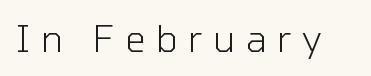
The image shows 36 px light sans-serif type, upright; set unusually wide letter spacing (+0.3 em), not underlined; low stroke contrast and a medium x-height.
